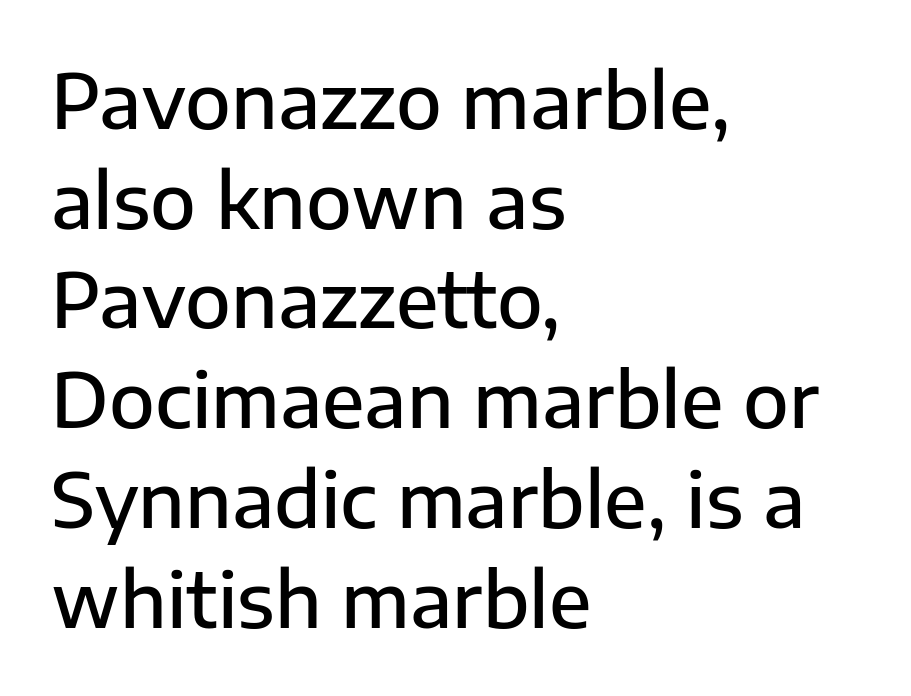
Q: Is the text bold? A: Semi-bold.
Q: Is the text italic (slanted)? A: No, it is upright.
Q: Is the typeface a serif or a sans-serif typeface? A: Sans-serif.
Q: Is the text underlined? A: No.
Q: How is the paragraph aligned? A: Left-aligned.
Q: Is the spacing between letters normal or unusually wide? A: Normal.
Q: Is the spacing between lines tight, normal or loose? A: Normal.
Q: Width (condensed, normal, or wide)? A: Normal.
Q: Stroke contrast? A: Low.
Q: x-height? A: Medium.
Q: Monospaced? A: No.
